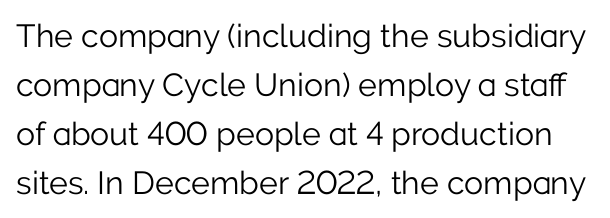
Students, observe: this is what conventionally led text looks like. Stroke terminals: plain, sans-serif. Quick note: not italic, upright. Do the characters align in a grid? No, the font is proportional. This is not heavy type; no bold has been used. Underline: absent.
